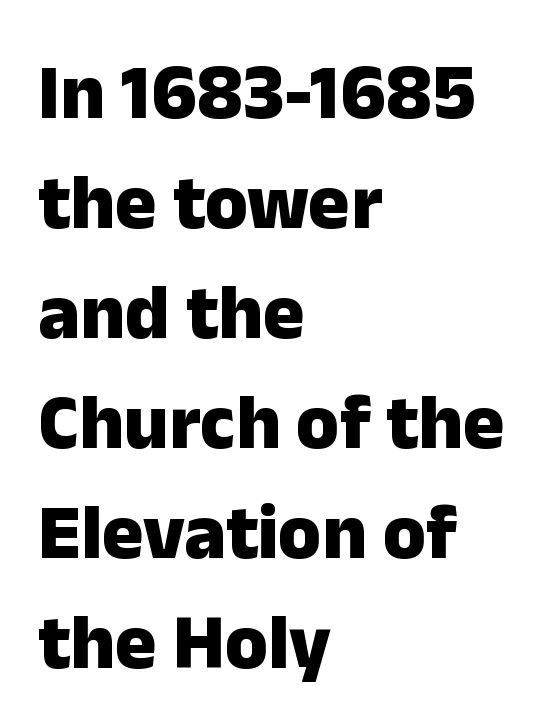
{"serif": "no", "italic": "no", "bold": "yes", "weight": "heavy", "width": "normal", "stroke_contrast": "low", "x_height": "medium", "monospaced": "no", "underline": "no", "align": "left", "line_spacing": "normal", "line_spacing_ratio": 1.41, "letter_spacing": "normal", "letter_spacing_em": 0.0, "glyph_px": 78}
